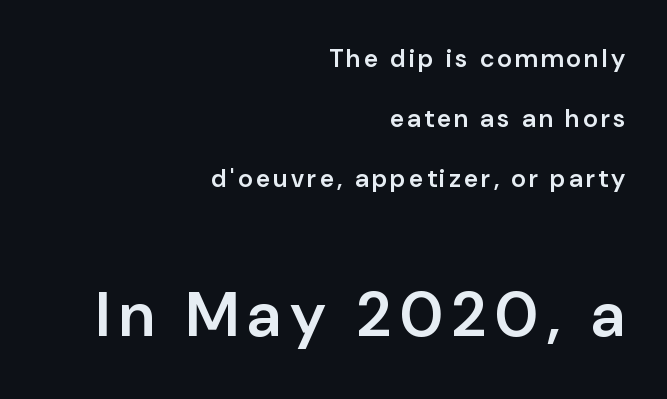
The designer went with a sans here, leaving each stem footless. Descenders hang freely into open space. What weight is shown? A semibold, between regular and bold. The passage shown begins with its smaller block and ends with its larger one. The passage is arranged like a letterhead date or caption credit — flush right. Do the characters align in a grid? No, the font is proportional.
